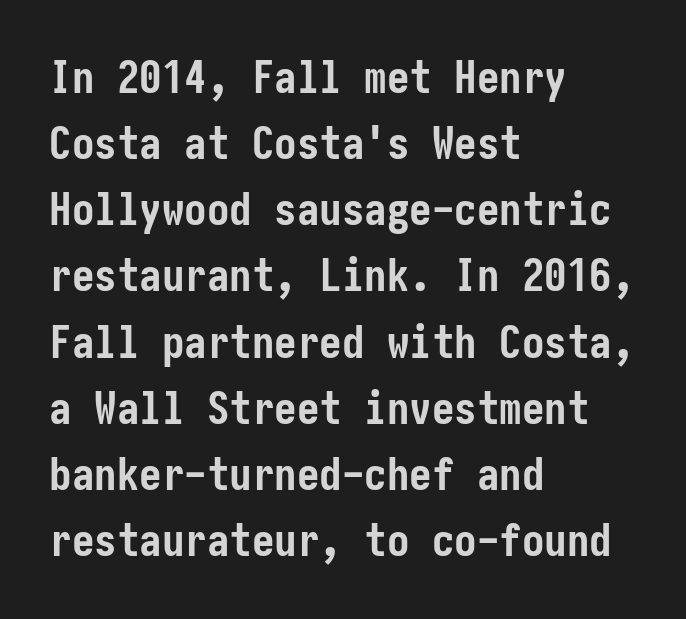
{"serif": "no", "italic": "no", "bold": "yes", "weight": "semibold", "width": "condensed", "stroke_contrast": "low", "x_height": "medium", "underline": "no", "align": "left", "line_spacing": "normal", "line_spacing_ratio": 1.47, "letter_spacing": "normal", "letter_spacing_em": 0.0, "glyph_px": 45}
